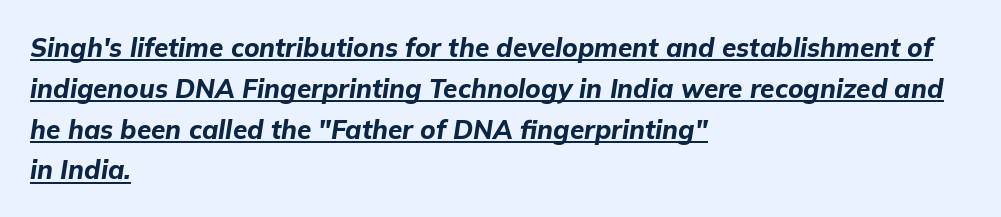
{"italic": "yes", "lean": "right", "slant_degrees": 9, "bold": "yes", "underline": "yes", "align": "left", "line_spacing": "normal", "line_spacing_ratio": 1.57, "letter_spacing": "normal", "letter_spacing_em": 0.0, "glyph_px": 26}
